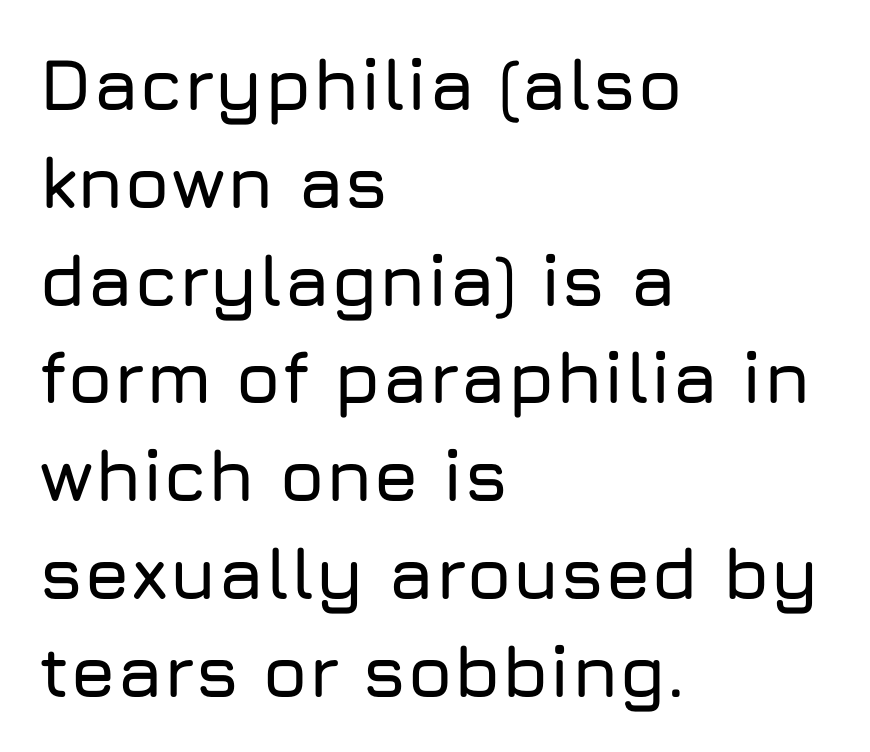
Q: Is the text italic (slanted)? A: No, it is upright.
Q: Is the typeface a serif or a sans-serif typeface? A: Sans-serif.
Q: Is the text underlined? A: No.
Q: How is the paragraph aligned? A: Left-aligned.
Q: Is the spacing between letters normal or unusually wide? A: Normal.
Q: Is the spacing between lines tight, normal or loose? A: Normal.
Q: Width (condensed, normal, or wide)? A: Normal.
Q: Stroke contrast? A: Low.
Q: x-height? A: Medium.
Q: Monospaced? A: No.
